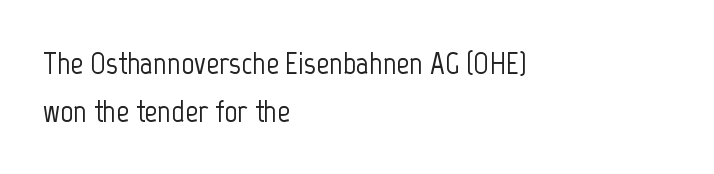
Q: Is the text italic (slanted)? A: No, it is upright.
Q: Is the typeface a serif or a sans-serif typeface? A: Sans-serif.
Q: Is the text underlined? A: No.
Q: How is the paragraph aligned? A: Left-aligned.
Q: Is the spacing between letters normal or unusually wide? A: Normal.
Q: Is the spacing between lines tight, normal or loose? A: Normal.
Q: Width (condensed, normal, or wide)? A: Condensed.
Q: Stroke contrast? A: Low.
Q: x-height? A: Medium.
Q: Monospaced? A: No.
